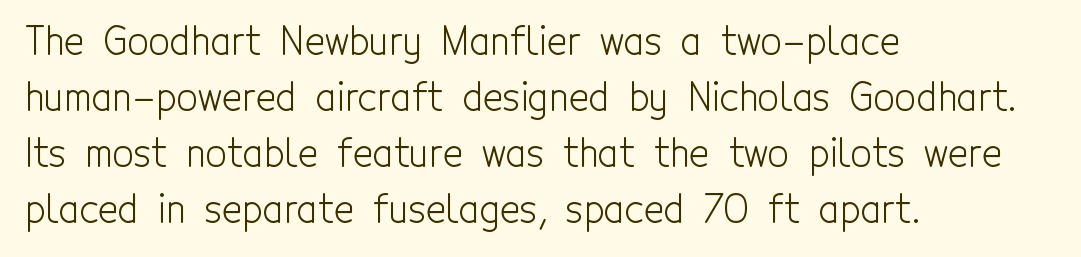
Q: Is the text bold? A: No.
Q: Is the text italic (slanted)? A: No, it is upright.
Q: Is the typeface a serif or a sans-serif typeface? A: Sans-serif.
Q: Is the text underlined? A: No.
Q: How is the paragraph aligned? A: Left-aligned.
Q: Is the spacing between letters normal or unusually wide? A: Normal.
Q: Is the spacing between lines tight, normal or loose? A: Normal.
Q: Width (condensed, normal, or wide)? A: Condensed.
Q: x-height? A: Medium.
Q: Monospaced? A: No.
